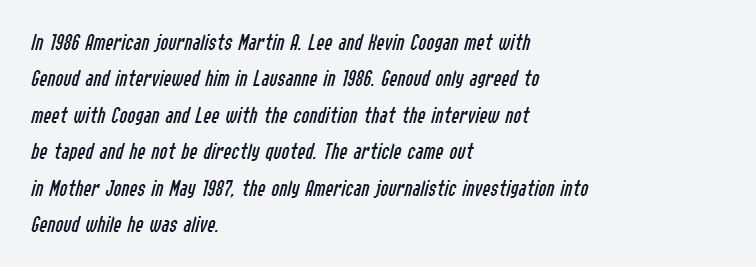
{"italic": "yes", "lean": "right", "slant_degrees": 14, "bold": "no", "underline": "no", "align": "left", "line_spacing": "normal", "line_spacing_ratio": 1.52, "letter_spacing": "normal", "letter_spacing_em": 0.0, "glyph_px": 24}
